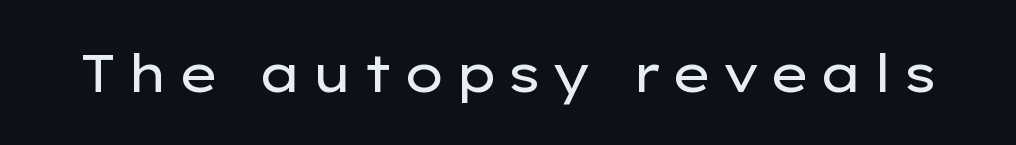
{"serif": "no", "italic": "no", "bold": "no", "weight": "regular", "width": "wide", "stroke_contrast": "low", "x_height": "medium", "monospaced": "no", "underline": "no", "glyph_px": 52}
